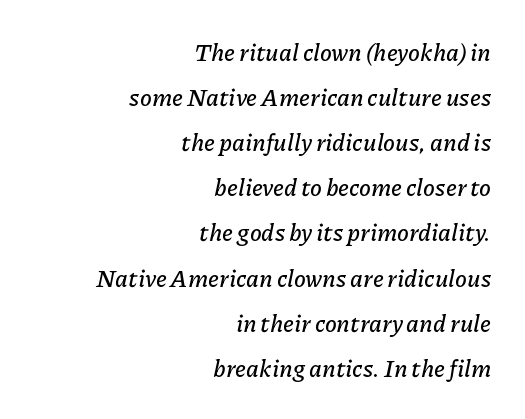
Q: Is the text italic (slanted)? A: Yes, it leans right by about 11 degrees.
Q: Is the text underlined? A: No.
Q: How is the paragraph aligned? A: Right-aligned.
Q: Is the spacing between letters normal or unusually wide? A: Normal.
